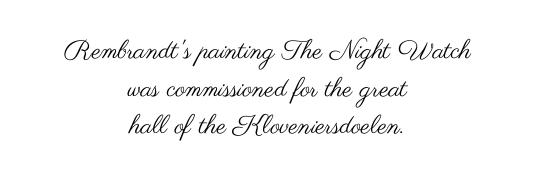
{"bold": "no", "underline": "no", "align": "center", "line_spacing": "normal", "line_spacing_ratio": 1.45, "letter_spacing": "normal", "letter_spacing_em": 0.0, "glyph_px": 26}
